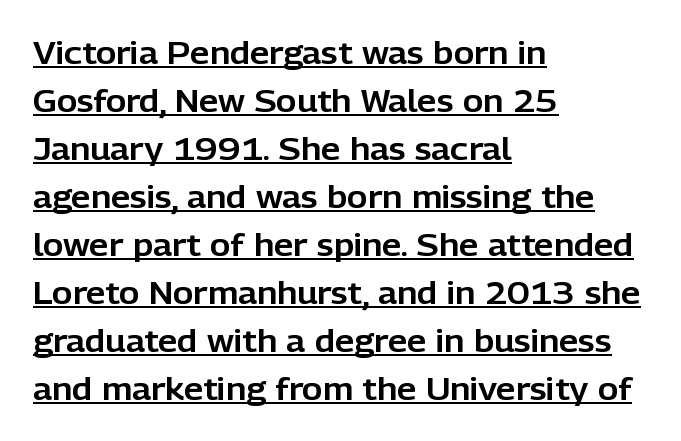
Q: Is the text italic (slanted)? A: No, it is upright.
Q: Is the typeface a serif or a sans-serif typeface? A: Sans-serif.
Q: Is the text underlined? A: Yes.
Q: How is the paragraph aligned? A: Left-aligned.
Q: Is the spacing between letters normal or unusually wide? A: Normal.
Q: Is the spacing between lines tight, normal or loose? A: Normal.
Q: Width (condensed, normal, or wide)? A: Normal.
Q: Stroke contrast? A: Low.
Q: x-height? A: Medium.
Q: Monospaced? A: No.
